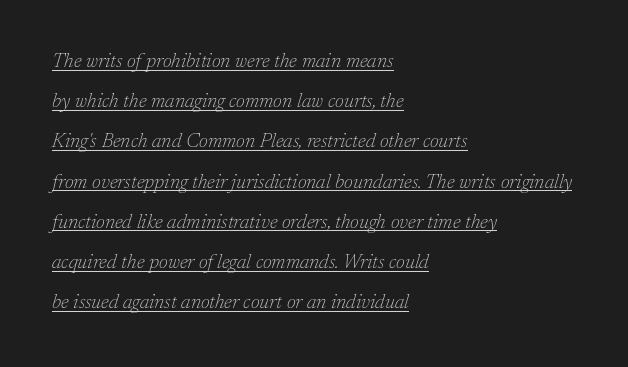
The image shows 20 px text type, italic (leaning right); set left-aligned, loose line spacing (2.01x), normal letter spacing, underlined.
